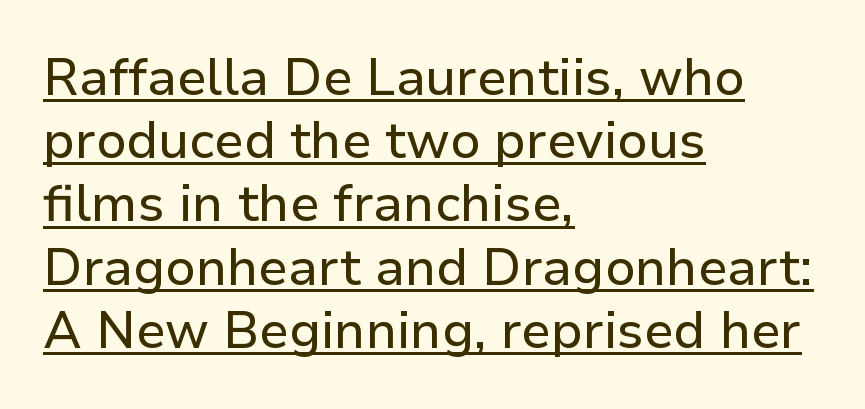
Every stem runs plumb, perpendicular to the baseline. Characters follow at the spacing the type designer built in. Each letter keeps its own natural width here, so spacing adapts to shape. In CSS terms this would be text-align: left.
